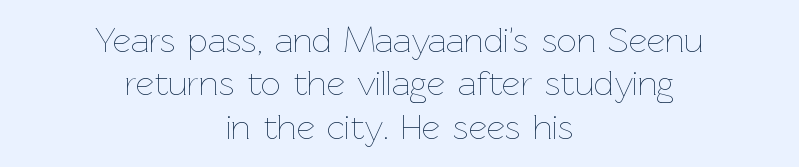
{"italic": "no", "bold": "no", "weight": "thin", "width": "normal", "stroke_contrast": "low", "x_height": "medium", "monospaced": "no", "underline": "no", "align": "center", "line_spacing_ratio": 1.24, "letter_spacing": "normal", "letter_spacing_em": 0.0, "glyph_px": 35}
